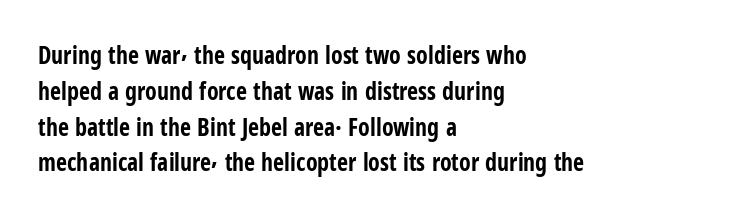
The image shows 24 px bold type, upright; set left-aligned, normal line spacing (1.49x), normal letter spacing, not underlined.
